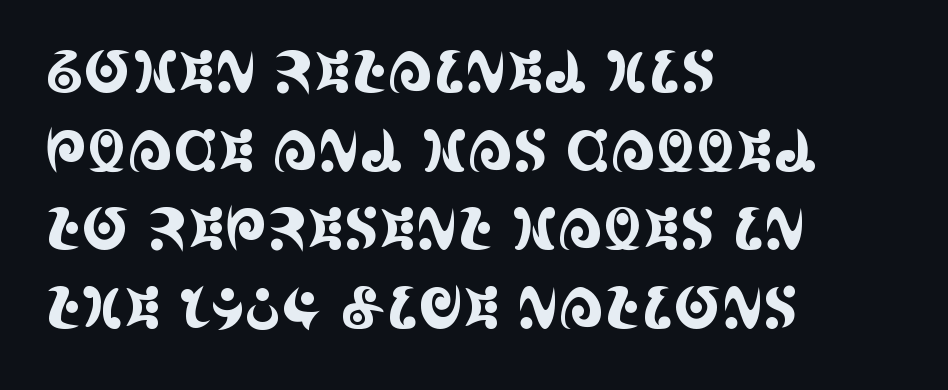
Inter-character spacing is left at the font's built-in metrics. Spacing verdict: proportional, widths tailored to each character. Typeset ragged right — the left edge is the straight one. These lines are composed in type with serifs.
